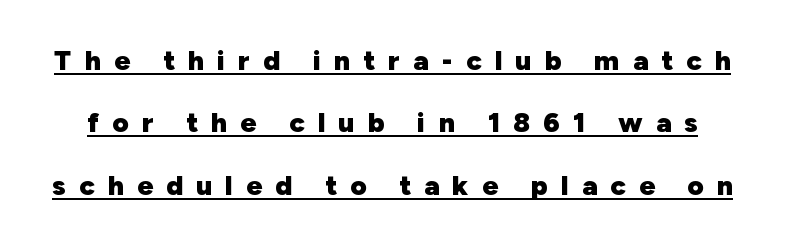
{"serif": "no", "italic": "no", "bold": "yes", "weight": "heavy", "width": "normal", "stroke_contrast": "low", "x_height": "medium", "monospaced": "no", "underline": "yes", "line_spacing": "loose", "line_spacing_ratio": 2.23, "letter_spacing": "wide", "letter_spacing_em": 0.47, "glyph_px": 28}
